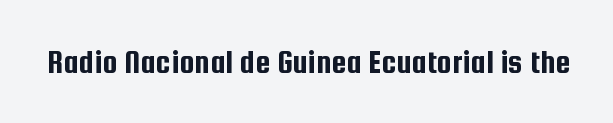
{"serif": "no", "italic": "no", "width": "condensed", "stroke_contrast": "low", "x_height": "medium", "monospaced": "no", "underline": "no", "letter_spacing": "normal", "letter_spacing_em": 0.0, "glyph_px": 34}
